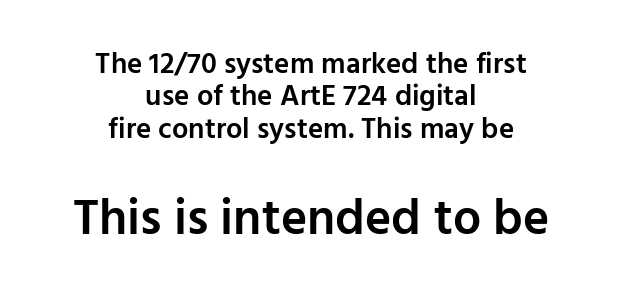
{"serif": "no", "italic": "no", "bold": "semi", "weight": "semibold", "width": "normal", "stroke_contrast": "low", "x_height": "medium", "monospaced": "no", "underline": "no", "align": "center", "line_spacing": "tight", "line_spacing_ratio": 1.12, "letter_spacing": "normal", "letter_spacing_em": 0.0, "larger_block": "second", "size_ratio": 1.72, "glyph_px": 50}
